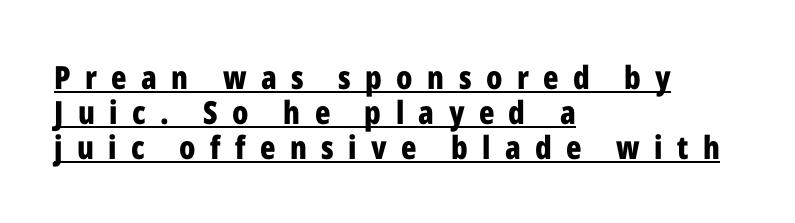
{"serif": "no", "italic": "no", "bold": "yes", "weight": "bold", "width": "condensed", "stroke_contrast": "low", "x_height": "medium", "monospaced": "no", "underline": "yes", "align": "left", "line_spacing": "tight", "line_spacing_ratio": 1.09, "letter_spacing": "wide", "letter_spacing_em": 0.45, "glyph_px": 32}
